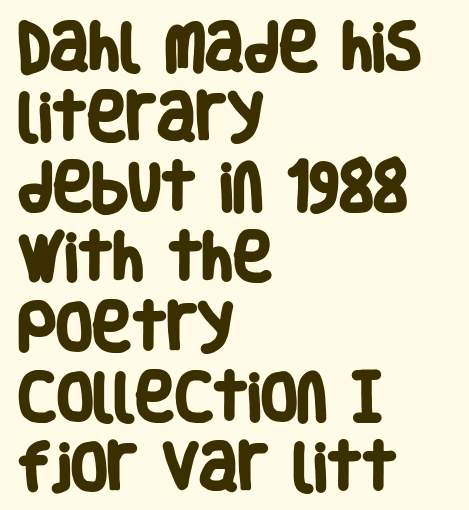
Q: Is the text bold? A: Yes.
Q: Is the typeface a serif or a sans-serif typeface? A: Sans-serif.
Q: Is the text underlined? A: No.
Q: How is the paragraph aligned? A: Left-aligned.
Q: Is the spacing between letters normal or unusually wide? A: Normal.
Q: Is the spacing between lines tight, normal or loose? A: Normal.
Q: Width (condensed, normal, or wide)? A: Condensed.
Q: Stroke contrast? A: Low.
Q: x-height? A: Large.
Q: Monospaced? A: No.
